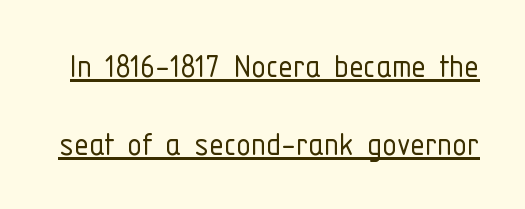
The image shows 37 px light, condensed sans-serif type, upright; set loose line spacing (2.11x), normal letter spacing, underlined; low stroke contrast and a medium x-height.
